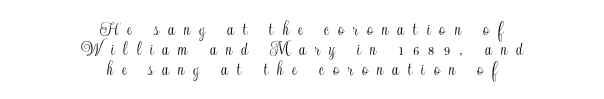
Line spacing here is tight. The letters are spread apart with noticeably loose tracking. The passage shown is not underscored anywhere.
